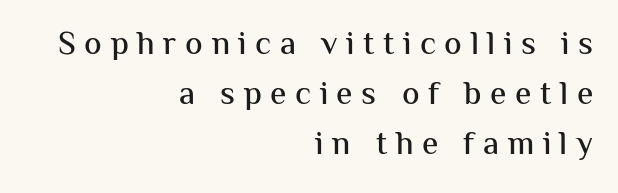
Q: Is the text italic (slanted)? A: No, it is upright.
Q: Is the typeface a serif or a sans-serif typeface? A: Sans-serif.
Q: Is the text underlined? A: No.
Q: How is the paragraph aligned? A: Right-aligned.
Q: Is the spacing between letters normal or unusually wide? A: Unusually wide.
Q: Is the spacing between lines tight, normal or loose? A: Normal.
Q: Width (condensed, normal, or wide)? A: Normal.
Q: Stroke contrast? A: Medium.
Q: x-height? A: Medium.
Q: Monospaced? A: No.
